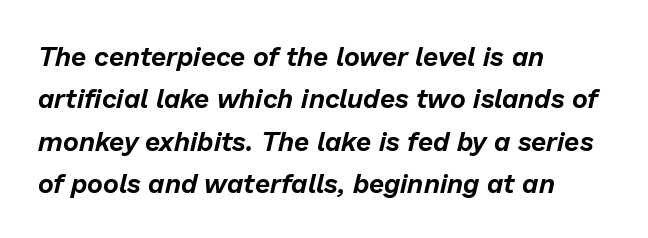
The image shows 27 px text type, italic (leaning right); set left-aligned, normal line spacing (1.57x), normal letter spacing, not underlined.
